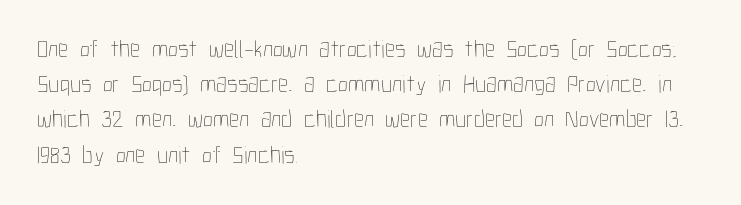
{"italic": "no", "bold": "no", "underline": "no", "align": "left", "line_spacing": "normal", "line_spacing_ratio": 1.41, "letter_spacing": "normal", "letter_spacing_em": 0.0, "glyph_px": 25}
